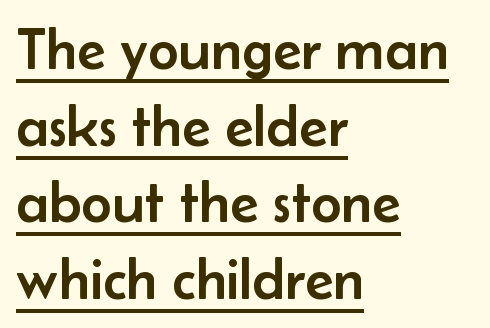
{"serif": "no", "italic": "no", "width": "normal", "stroke_contrast": "low", "x_height": "small", "monospaced": "no", "underline": "yes", "align": "left", "line_spacing": "normal", "line_spacing_ratio": 1.3, "letter_spacing": "normal", "letter_spacing_em": 0.0, "glyph_px": 59}
